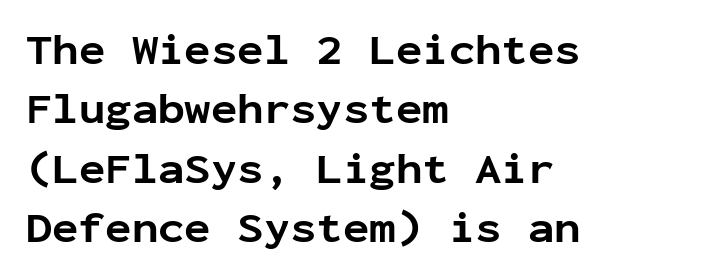
The image shows 44 px bold sans-serif type, upright, monospaced; set left-aligned, normal line spacing (1.35x), normal letter spacing, not underlined; low stroke contrast and a medium x-height.
